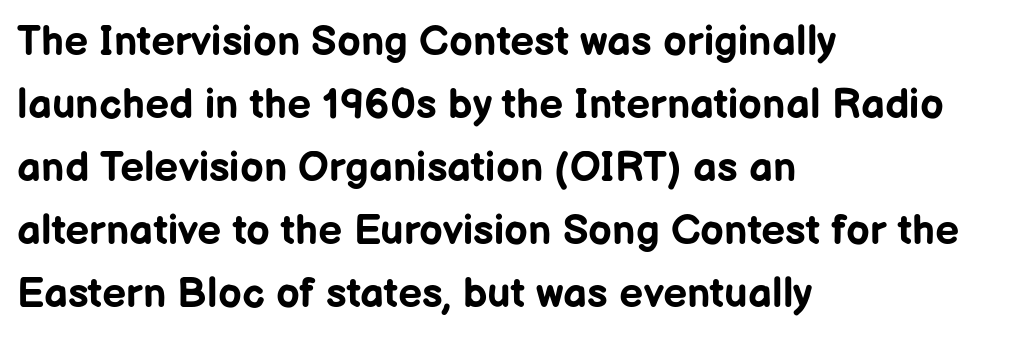
Q: Is the text bold? A: Yes.
Q: Is the text italic (slanted)? A: No, it is upright.
Q: Is the typeface a serif or a sans-serif typeface? A: Sans-serif.
Q: Is the text underlined? A: No.
Q: How is the paragraph aligned? A: Left-aligned.
Q: Is the spacing between letters normal or unusually wide? A: Normal.
Q: Is the spacing between lines tight, normal or loose? A: Normal.
Q: Width (condensed, normal, or wide)? A: Normal.
Q: Stroke contrast? A: Low.
Q: x-height? A: Medium.
Q: Monospaced? A: No.
